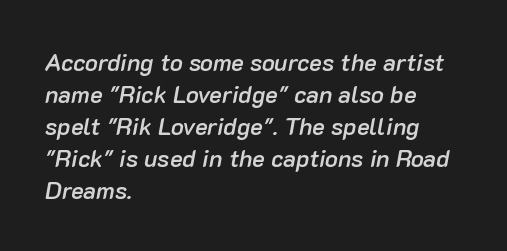
The specimen omits any rule beneath the text block's lines. The rendering uses a moderate line-height, typical for paragraphs. Firm but not heavy-handed strokes: this text is semibold. The passage is arranged the way most books set body copy — flush left. The type is set solid horizontally, with unmodified tracking.
